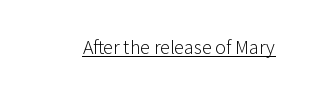
Between one letter and the next there's only the usual sliver of space. A roman cut, with each character standing at attention. The rendered words wear a rule along their underside. Heaviness? Minimal to ordinary, like unemphasized prose.
